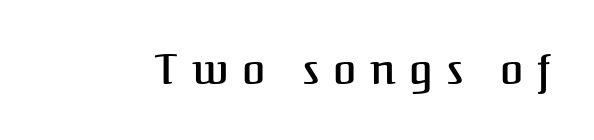
Caption: expanded tracking, letters set apart. The passage shown is typed in a proportional face where columns would drift. The specimen reads as upright at a glance. The font is running at a semibold setting, under full bold. The glyphs are unaccompanied by any horizontal stroke below them.
